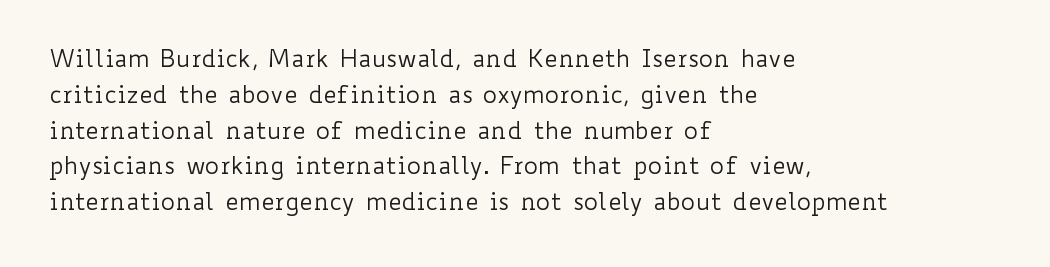
{"italic": "no", "bold": "no", "underline": "no", "align": "left", "line_spacing": "normal", "line_spacing_ratio": 1.49, "letter_spacing": "normal", "letter_spacing_em": 0.0, "glyph_px": 24}
